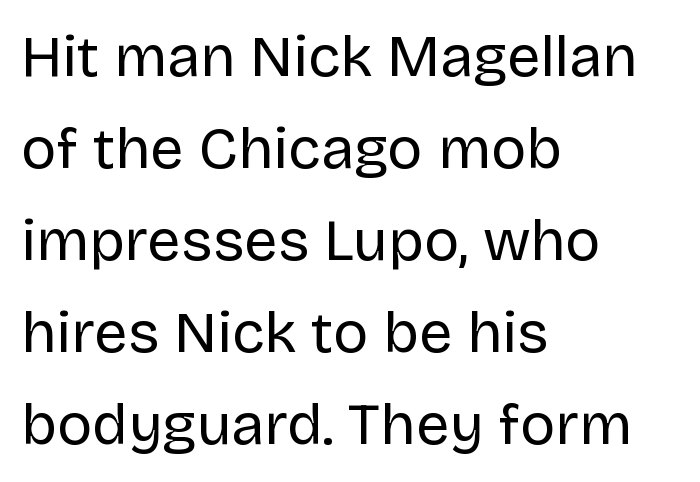
Is this a sans? Yes — the strokes have no serifs. This is the regular roman posture of the typeface. These lines are set flush left with a ragged right edge. Is this a heavy cut? Hardly; it is regular or lighter.
